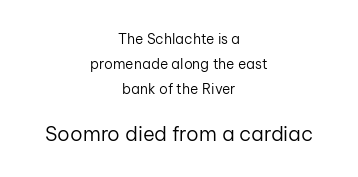
{"italic": "no", "bold": "no", "underline": "no", "align": "center", "line_spacing_ratio": 1.78, "letter_spacing": "normal", "letter_spacing_em": 0.0, "larger_block": "second", "size_ratio": 1.43, "glyph_px": 20}
